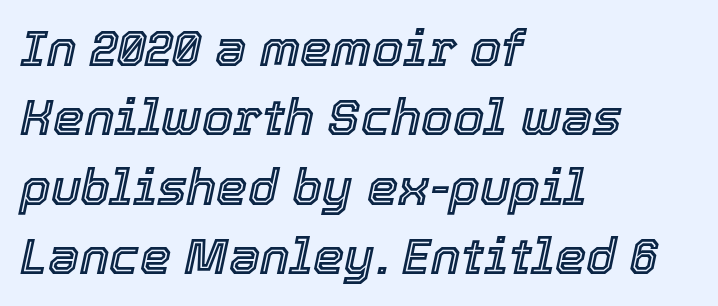
{"italic": "yes", "lean": "right", "slant_degrees": 12, "width": "normal", "x_height": "medium", "monospaced": "no", "underline": "no", "align": "left", "line_spacing": "normal", "line_spacing_ratio": 1.39, "letter_spacing": "normal", "letter_spacing_em": 0.0, "glyph_px": 50}
